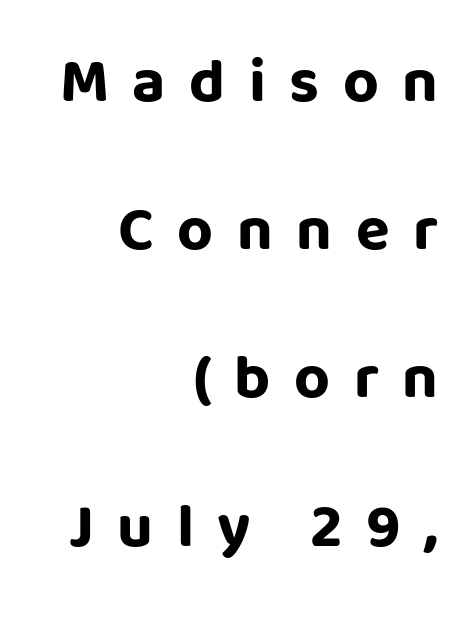
Q: Is the text bold? A: Yes.
Q: Is the text italic (slanted)? A: No, it is upright.
Q: Is the typeface a serif or a sans-serif typeface? A: Sans-serif.
Q: Is the text underlined? A: No.
Q: How is the paragraph aligned? A: Right-aligned.
Q: Is the spacing between letters normal or unusually wide? A: Unusually wide.
Q: Is the spacing between lines tight, normal or loose? A: Loose.
Q: Width (condensed, normal, or wide)? A: Normal.
Q: Stroke contrast? A: Low.
Q: x-height? A: Large.
Q: Monospaced? A: No.
